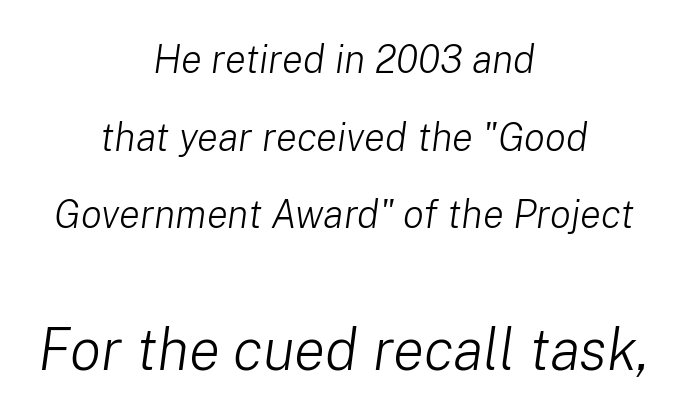
{"italic": "yes", "lean": "right", "slant_degrees": 8, "bold": "no", "weight": "light", "width": "normal", "stroke_contrast": "low", "x_height": "medium", "monospaced": "no", "underline": "no", "align": "center", "line_spacing": "loose", "line_spacing_ratio": 1.99, "letter_spacing": "normal", "letter_spacing_em": 0.0, "larger_block": "second", "size_ratio": 1.49, "glyph_px": 58}
